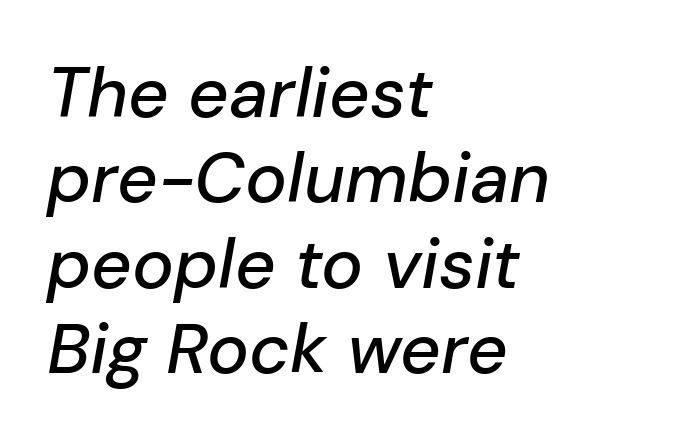
The image shows 70 px text type, italic (leaning right); set left-aligned, line spacing 1.22x, normal letter spacing, not underlined; low stroke contrast and a medium x-height.
